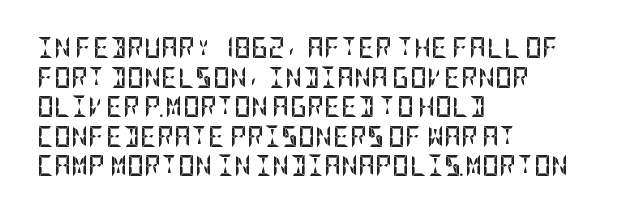
The vertical gap from one line to the next is medium. Beneath every word, the page is bare. Nothing unusual about the tracking: characters are spaced as the font intends. Its strokes are broad and dark, the hallmark of bold type. This sample uses an upright cut, with every glyph sitting square on the baseline. If you drew a ruler down the left edge, every line would touch it.
